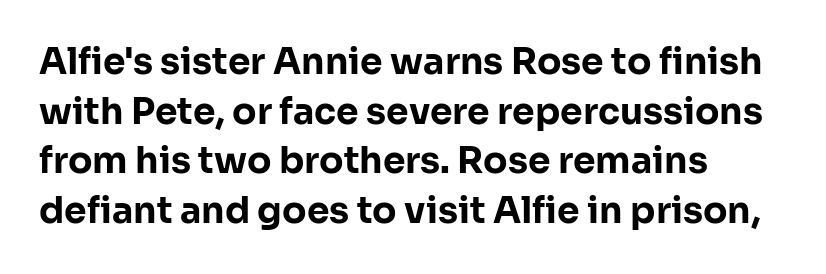
Default kerning and tracking; the words read as compact shapes. The lines in this sample share a left origin and differ only in where they stop. The face used here is a sans, in the tradition of grotesques and geometrics. A normal amount of white space separates one row of letters from the next. This sample has the flowing, uneven cadence of proportional lettering. Weight check: bold — yes, fully.
